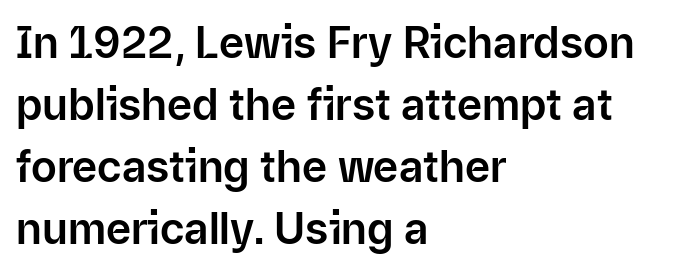
Students, observe: this is what conventionally led text looks like. Font category for this specimen: sans-serif. You can tell it's not italic because the verticals are truly vertical. The type is set solid horizontally, with unmodified tracking. The letters advance in unequal steps, a hallmark of proportional type. The zone under the glyphs is completely vacant.
